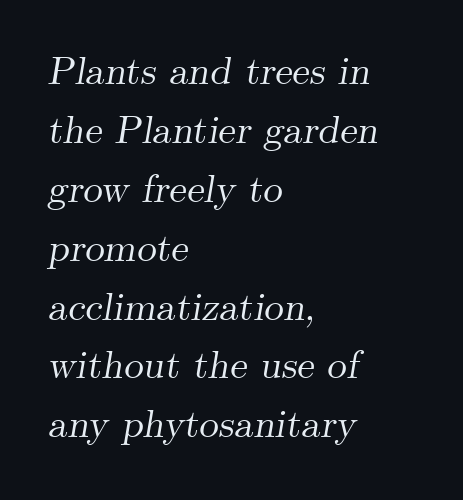
{"serif": "yes", "italic": "yes", "lean": "right", "slant_degrees": 9, "width": "normal", "stroke_contrast": "medium", "x_height": "small", "monospaced": "no", "underline": "no", "align": "left", "line_spacing": "normal", "line_spacing_ratio": 1.51, "letter_spacing": "normal", "letter_spacing_em": 0.0, "glyph_px": 39}
